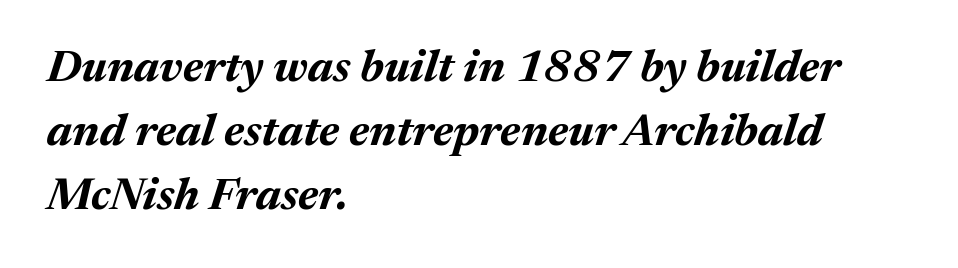
{"italic": "yes", "lean": "right", "slant_degrees": 17, "bold": "yes", "weight": "bold", "width": "normal", "stroke_contrast": "medium", "x_height": "medium", "monospaced": "no", "underline": "no", "align": "left", "line_spacing": "normal", "line_spacing_ratio": 1.42, "letter_spacing": "normal", "letter_spacing_em": 0.0, "glyph_px": 45}
